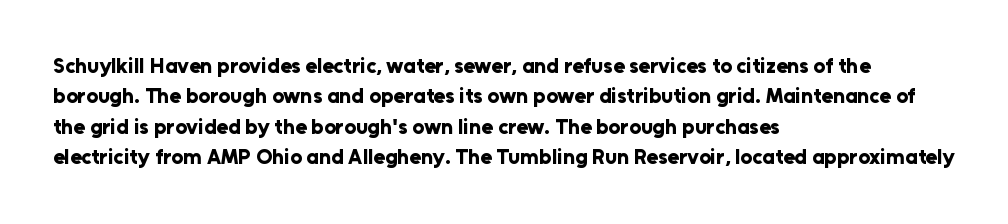
Notice how the stems are strictly vertical — no italics here. These words are printed bold, with thick strokes throughout. Leading: standard. You could call the tracking neutral — neither tight nor loose. The rendering anchors every line to the left-hand side. The words here are not underlined.
